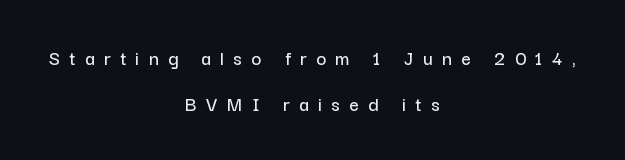
{"italic": "no", "underline": "no", "align": "center", "line_spacing": "loose", "line_spacing_ratio": 2.18, "letter_spacing": "wide", "letter_spacing_em": 0.45, "glyph_px": 21}
